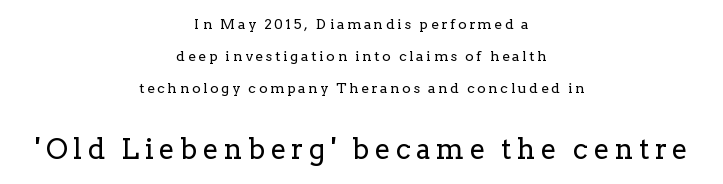
Heft: none added — not bold. Interline gaps are noticeably wide in this sample. Typeset on center — no edge is straight. The zone under the glyphs is completely vacant. Is this a fixed-width face? No — the glyphs have proportional, varying widths.
